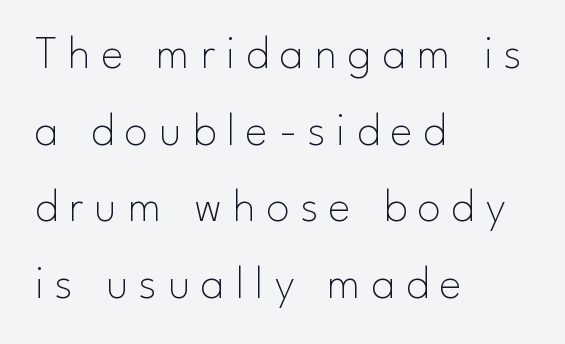
The image shows 47 px thin sans-serif type, upright; set left-aligned, normal line spacing (1.63x), unusually wide letter spacing (+0.23 em), not underlined; low stroke contrast and a small x-height.
